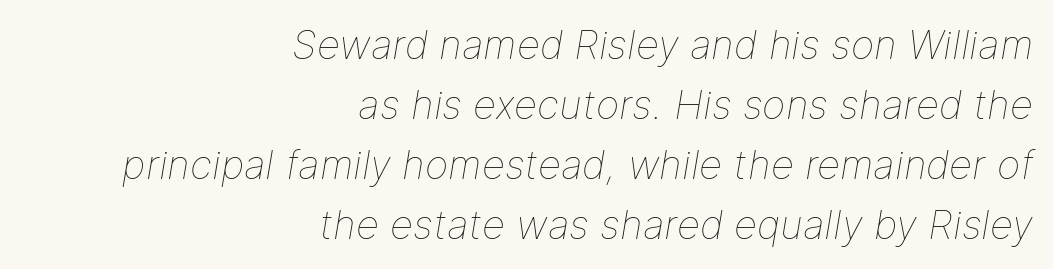
The strokes are not fattened; the text isn't bold. The rendering keeps characters at their native spacing. Beneath every word, the page is bare. Each new line begins a customary step beneath the previous one. The text block is weighted toward the right margin, trailing off unevenly leftward. Quick note: italic.
